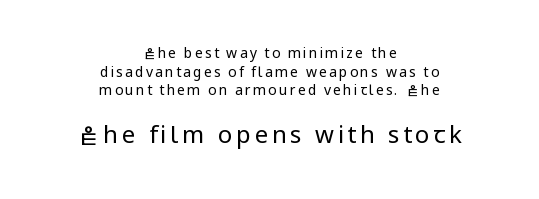
The rendering positions every line midway between the sides. The lettering stays uniformly vertical, giving the passage a roman look. The more generous point size was reserved for the lower chunk. The glyphs are unaccompanied by any horizontal stroke below them.
